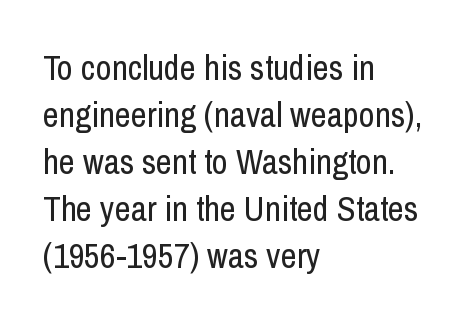
{"serif": "no", "italic": "no", "bold": "no", "weight": "regular", "width": "condensed", "stroke_contrast": "low", "x_height": "medium", "monospaced": "no", "underline": "no", "align": "left", "line_spacing": "normal", "line_spacing_ratio": 1.34, "letter_spacing": "normal", "letter_spacing_em": 0.0, "glyph_px": 35}
